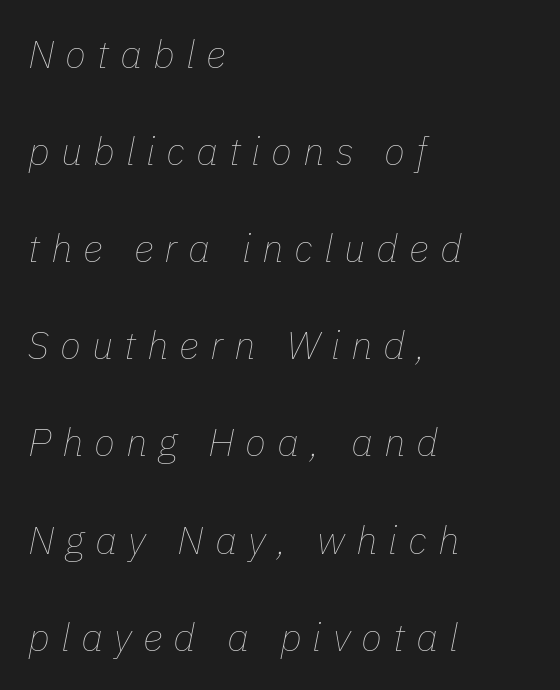
The image shows 39 px thin type, italic (leaning right); set left-aligned, loose line spacing (2.49x), unusually wide letter spacing (+0.28 em), not underlined; low stroke contrast and a medium x-height.
